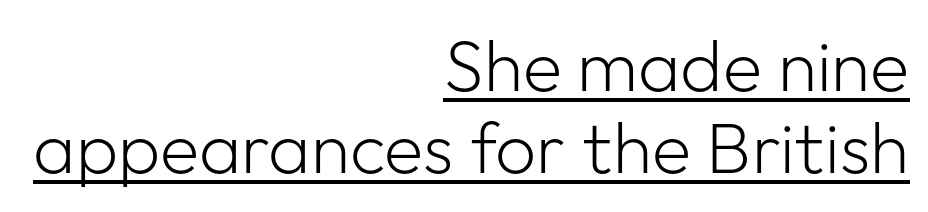
The image shows 72 px light sans-serif type, upright; set right-aligned, tight line spacing (1.14x), normal letter spacing, underlined; low stroke contrast and a medium x-height.
